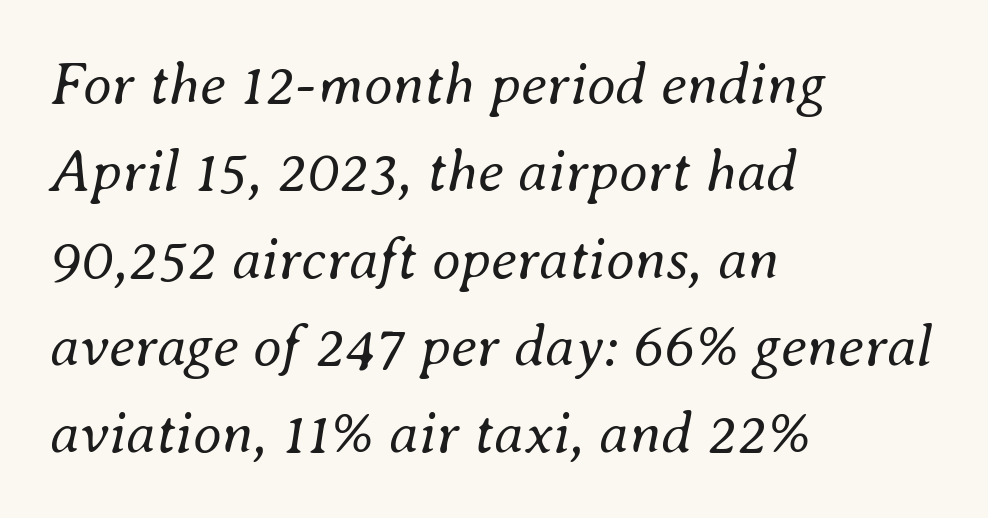
{"italic": "yes", "lean": "right", "slant_degrees": 8, "bold": "no", "weight": "regular", "width": "normal", "stroke_contrast": "medium", "x_height": "small", "monospaced": "no", "underline": "no", "align": "left", "line_spacing": "normal", "line_spacing_ratio": 1.48, "letter_spacing": "normal", "letter_spacing_em": 0.0, "glyph_px": 59}
